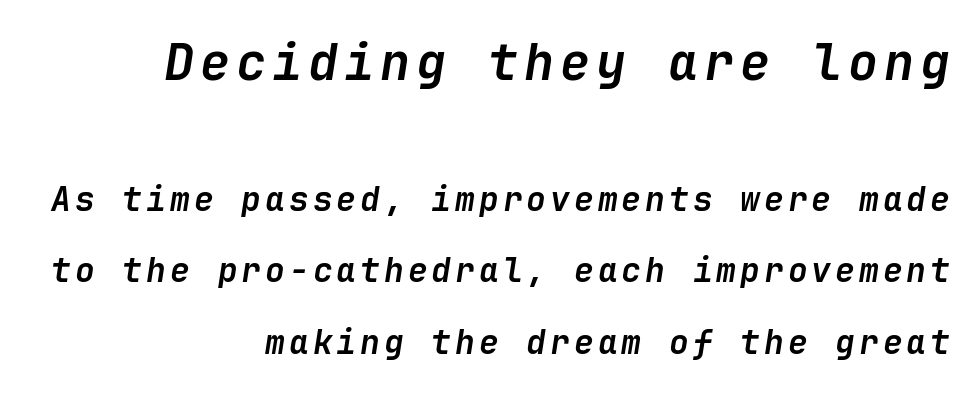
Q: Is the text bold? A: Yes.
Q: Is the text italic (slanted)? A: Yes, it leans right by about 9 degrees.
Q: Is the text underlined? A: No.
Q: How is the paragraph aligned? A: Right-aligned.
Q: Is the spacing between lines tight, normal or loose? A: Loose.
Q: Which block of text is set in a larger size, the first (top) or the second (bottom)? A: The first (top) one.
Q: Width (condensed, normal, or wide)? A: Normal.
Q: Stroke contrast? A: Low.
Q: x-height? A: Medium.
